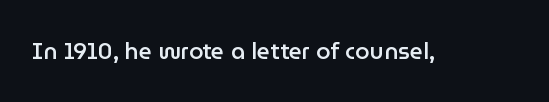
Q: Is the text bold? A: Semi-bold.
Q: Is the text italic (slanted)? A: No, it is upright.
Q: Is the text underlined? A: No.
Q: Is the spacing between letters normal or unusually wide? A: Normal.
